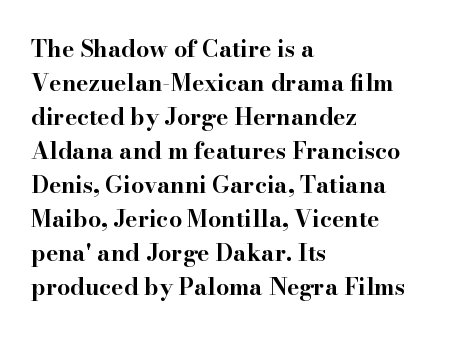
The strip under each line holds only bare page. How are the letters spaced? Ordinarily, with no added tracking. Line spacing here is normal. This rendering uses left alignment, leaving the right contour irregular. When letters stand straight like this, we call the style roman or upright. The rendering uses a bold face; every stroke is thick and dark.
